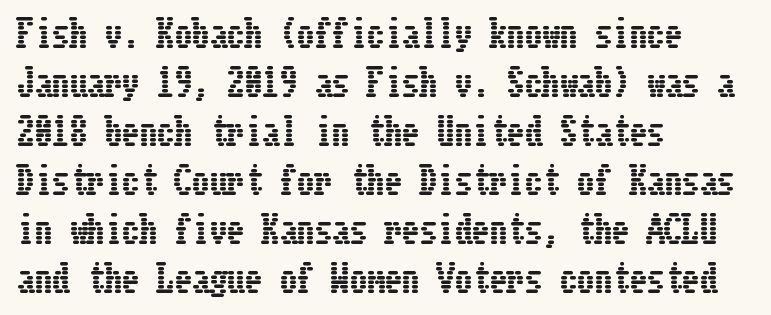
Vertical spacing — default. The letterforms sit shoulder to shoulder at normal distance. The typesetter chose a ragged-right arrangement here. The specimen reads as upright at a glance. Bare-footed words on every line.
